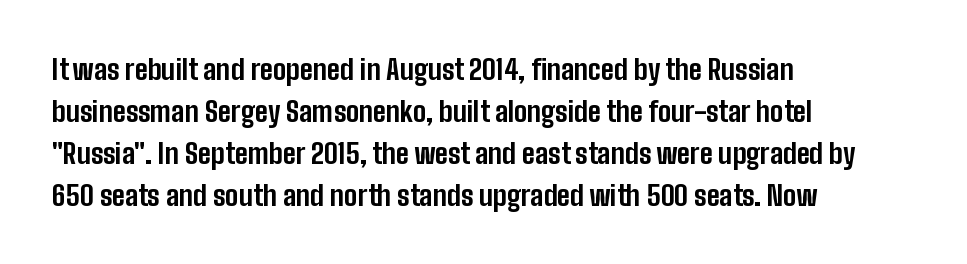
The rendering uses a bold face; every stroke is thick and dark. The typography opts for an upright posture over an oblique one. The rendering uses natural spacing where letterforms have individual widths. Note: no serifs on the glyphs. Normally led — the rows are evenly, conventionally spaced. A clean baseline with only descenders dipping below it.
